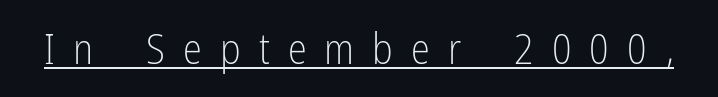
{"serif": "no", "italic": "no", "bold": "no", "weight": "light", "width": "condensed", "stroke_contrast": "low", "x_height": "medium", "monospaced": "no", "underline": "yes", "letter_spacing": "wide", "letter_spacing_em": 0.42, "glyph_px": 43}
